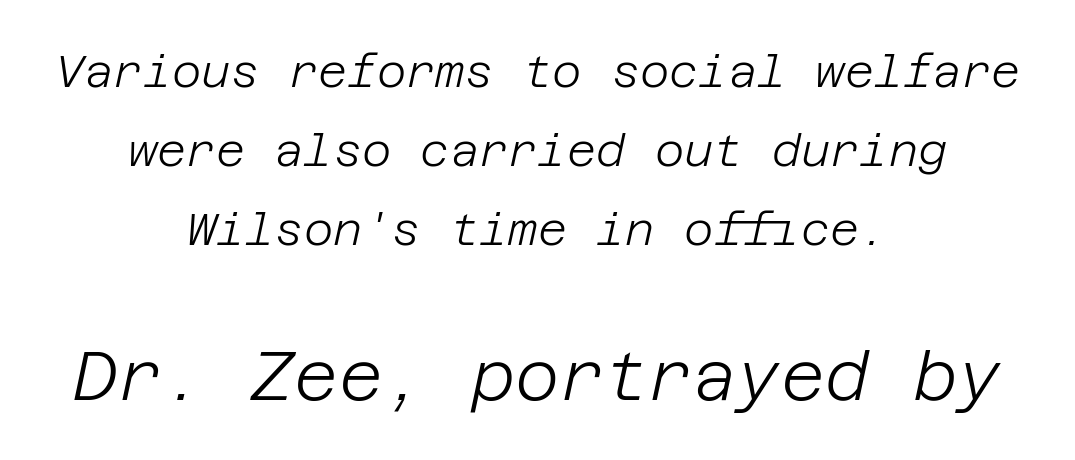
The image shows 68 px light type, italic (leaning right); set centered, line spacing 1.76x, normal letter spacing, not underlined; the second (bottom) block is 1.51x larger; low stroke contrast and a large x-height.
